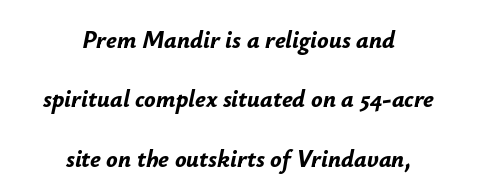
Vertical spacing — loose. Inter-character spacing is left at the font's built-in metrics. As a designer I'd log this as weight 700, bold. Casual observation: everything's sitting right in the middle. Rule under the text: the space is simply empty.
